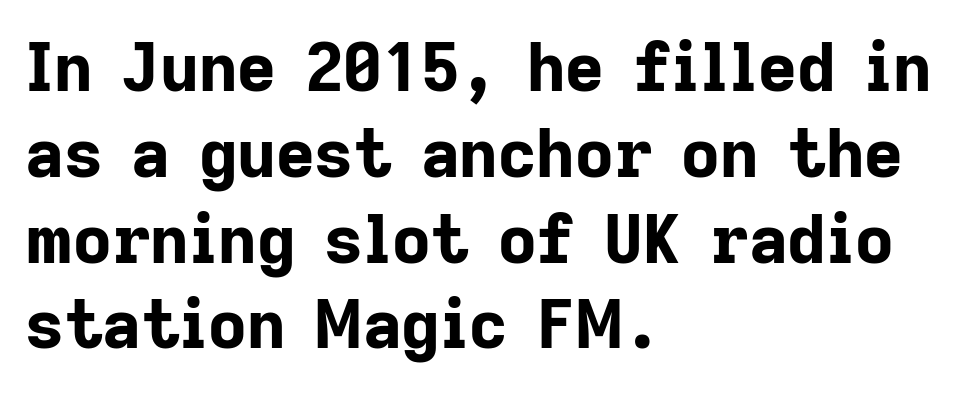
The image shows 67 px bold sans-serif type, upright; set left-aligned, normal line spacing (1.28x), normal letter spacing, not underlined; low stroke contrast and a medium x-height.
